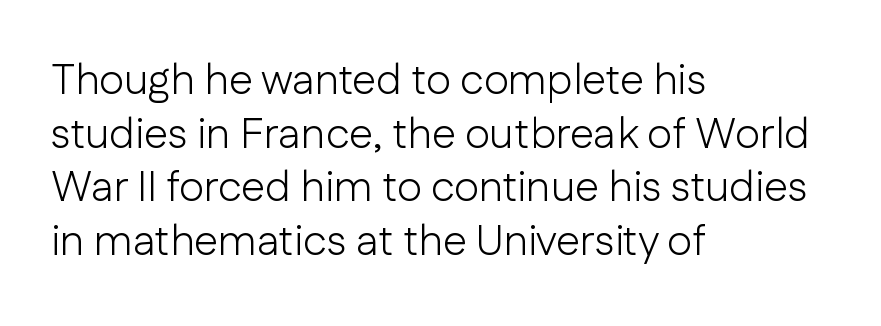
A clean baseline with only descenders dipping below it. The face looks like a standard text weight, possibly lighter. One glance says typical: line gaps are just what's usual. Note the varied advance widths — an 'i' is clearly narrower than an 'm'.
